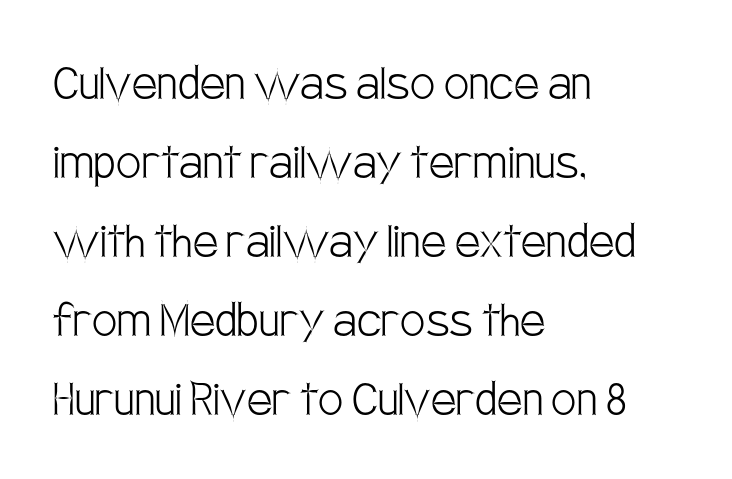
The image shows 56 px light, condensed sans-serif type, upright; set left-aligned, normal line spacing (1.41x), normal letter spacing, not underlined; low stroke contrast and a large x-height.
